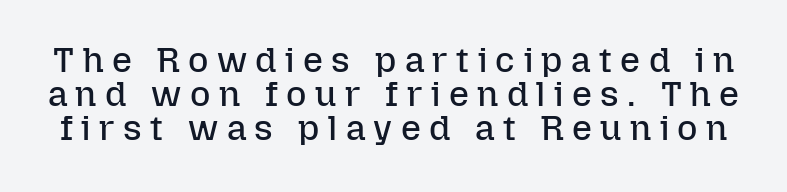
{"italic": "no", "bold": "no", "weight": "regular", "width": "normal", "stroke_contrast": "low", "x_height": "medium", "monospaced": "no", "underline": "no", "line_spacing": "tight", "line_spacing_ratio": 0.97, "letter_spacing": "wide", "letter_spacing_em": 0.24, "glyph_px": 35}
